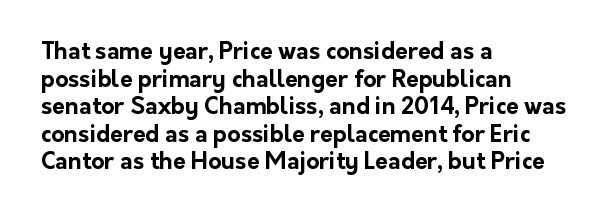
Q: Is the text bold? A: Yes.
Q: Is the text italic (slanted)? A: No, it is upright.
Q: Is the text underlined? A: No.
Q: How is the paragraph aligned? A: Left-aligned.
Q: Is the spacing between letters normal or unusually wide? A: Normal.
